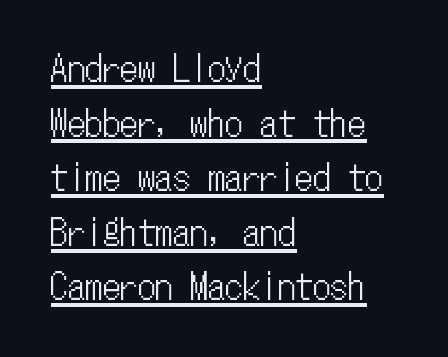
{"italic": "no", "width": "condensed", "stroke_contrast": "low", "x_height": "medium", "monospaced": "yes", "underline": "yes", "align": "left", "line_spacing": "normal", "line_spacing_ratio": 1.56, "letter_spacing": "normal", "letter_spacing_em": 0.0, "glyph_px": 35}
